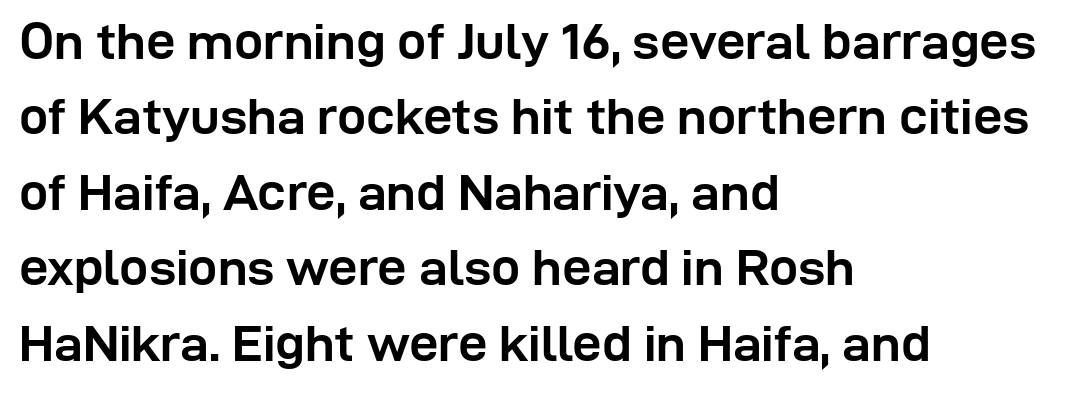
Q: Is the text bold? A: Yes.
Q: Is the text italic (slanted)? A: No, it is upright.
Q: Is the typeface a serif or a sans-serif typeface? A: Sans-serif.
Q: Is the text underlined? A: No.
Q: How is the paragraph aligned? A: Left-aligned.
Q: Is the spacing between letters normal or unusually wide? A: Normal.
Q: Is the spacing between lines tight, normal or loose? A: Normal.
Q: Width (condensed, normal, or wide)? A: Normal.
Q: Stroke contrast? A: Low.
Q: x-height? A: Medium.
Q: Monospaced? A: No.
